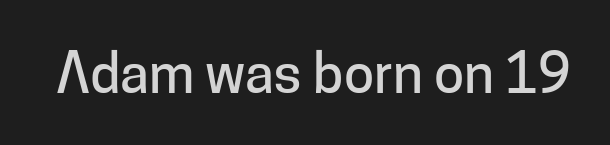
Q: Is the text italic (slanted)? A: No, it is upright.
Q: Is the typeface a serif or a sans-serif typeface? A: Sans-serif.
Q: Is the text underlined? A: No.
Q: Is the spacing between letters normal or unusually wide? A: Normal.
Q: Width (condensed, normal, or wide)? A: Normal.
Q: Stroke contrast? A: Low.
Q: x-height? A: Medium.
Q: Monospaced? A: No.
